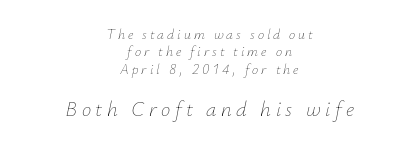
Both edges are ragged and mirror each other, which tells us the setting is centered. Italic? Definitely — the glyphs are oblique. A student would notice the bottom passage is typeset larger than what precedes it. The gaps between neighbouring characters are conspicuously large. What's the leading like? Ordinary, nothing unusual. The letters look calm and open, with moderate or lighter stems.
